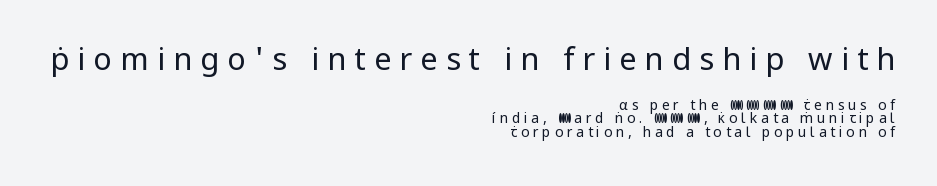
{"serif": "no", "italic": "no", "bold": "no", "weight": "regular", "width": "normal", "stroke_contrast": "low", "x_height": "medium", "monospaced": "no", "underline": "no", "align": "right", "line_spacing": "tight", "line_spacing_ratio": 0.97, "letter_spacing": "wide", "letter_spacing_em": 0.26, "larger_block": "first", "size_ratio": 2.21, "glyph_px": 31}
